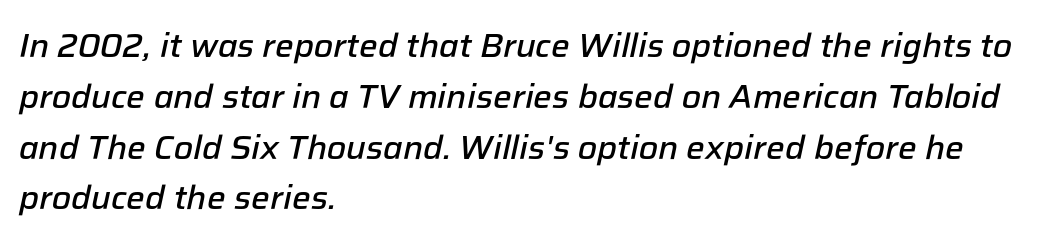
The passage shown leans; its letterforms are oblique. You could not count columns in this text — the font is proportionally spaced. The zone under the glyphs is completely vacant. The line texture is even and compact thanks to regular tracking. Is there much room between lines? A standard amount, neither cramped nor airy.
